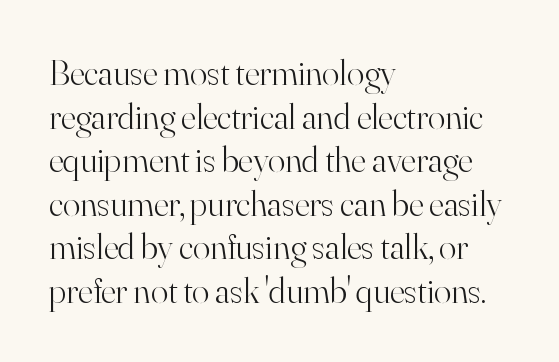
Heaviness? Minimal to ordinary, like unemphasized prose. Caption: multi-line text, flush left, ragged right. These lines are rendered in a variable-pitch font. The line texture is even and compact thanks to regular tracking. Style check: upright. The passage shown is not underscored anywhere.
